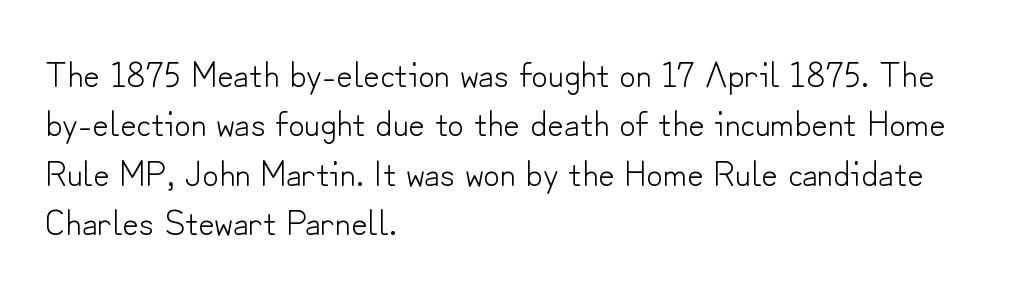
How would I describe the line gaps? Plain and ordinary. The glyphs are unaccompanied by any horizontal stroke below them. The typeface chosen for these lines omits serifs. Teacher's note: observe the even left margin — that is flush-left alignment. Observe the ordinary spacing: letters are neighbours, not strangers.
